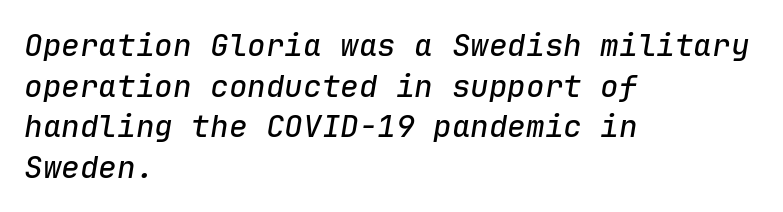
{"italic": "yes", "lean": "right", "slant_degrees": 9, "width": "normal", "stroke_contrast": "low", "x_height": "medium", "monospaced": "yes", "underline": "no", "align": "left", "line_spacing": "normal", "line_spacing_ratio": 1.31, "letter_spacing": "normal", "letter_spacing_em": 0.0, "glyph_px": 31}
